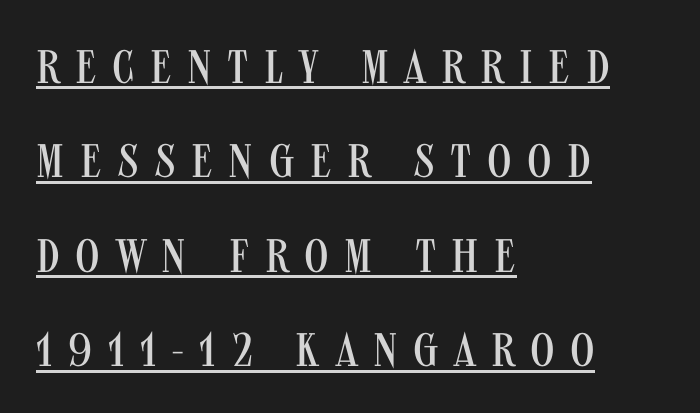
You can tell from the bare stems that sans-serif type was used. The block of text is sparse from top to bottom, with ample space between rows. A continuous stroke trails under the words, as in a hyperlink. The weight would be labelled regular, book, light, or lighter still.
